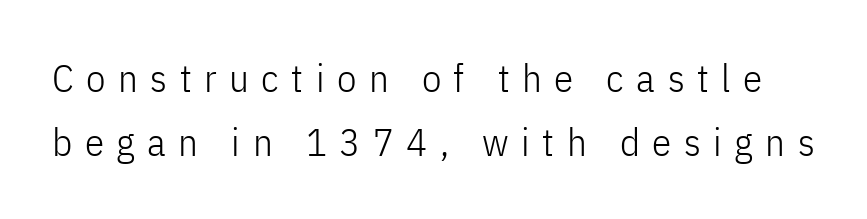
{"serif": "no", "italic": "no", "bold": "no", "weight": "light", "width": "condensed", "stroke_contrast": "low", "x_height": "medium", "monospaced": "no", "underline": "no", "line_spacing": "normal", "line_spacing_ratio": 1.64, "letter_spacing": "wide", "letter_spacing_em": 0.32, "glyph_px": 39}
